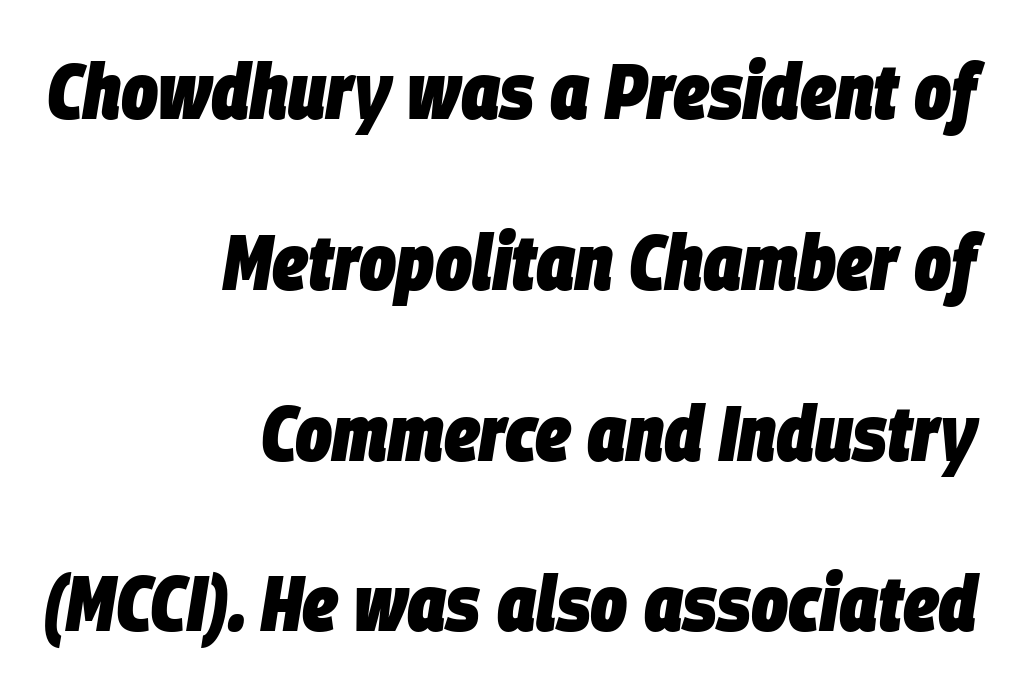
The image shows 78 px heavy, condensed type, italic (leaning right); set right-aligned, loose line spacing (2.19x), normal letter spacing, not underlined; low stroke contrast and a large x-height.
